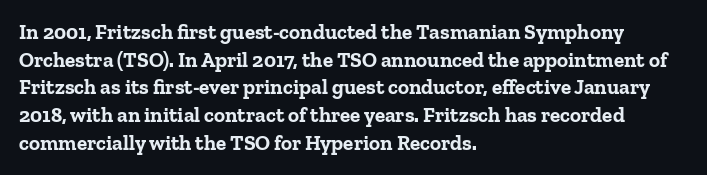
The image shows 21 px bold type, upright; set left-aligned, normal line spacing (1.32x), normal letter spacing, not underlined.
